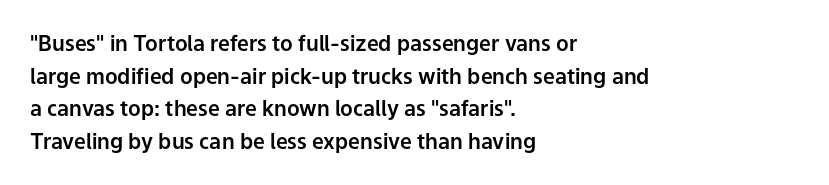
Q: Is the text italic (slanted)? A: No, it is upright.
Q: Is the text underlined? A: No.
Q: How is the paragraph aligned? A: Left-aligned.
Q: Is the spacing between letters normal or unusually wide? A: Normal.
Q: Is the spacing between lines tight, normal or loose? A: Normal.
